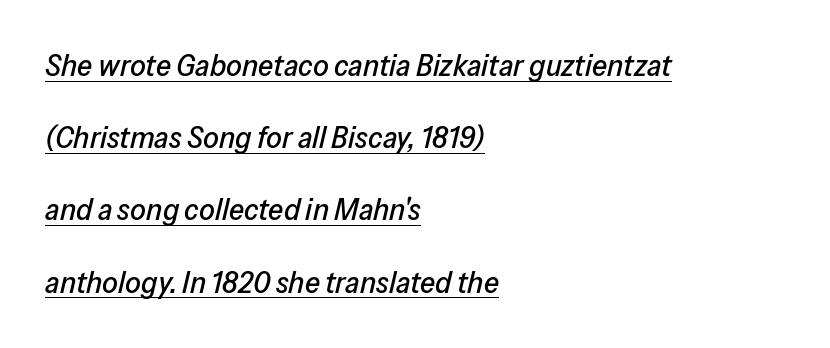
The image shows 31 px text type, italic (leaning right); set left-aligned, loose line spacing (2.33x), normal letter spacing, underlined; low stroke contrast and a medium x-height.
